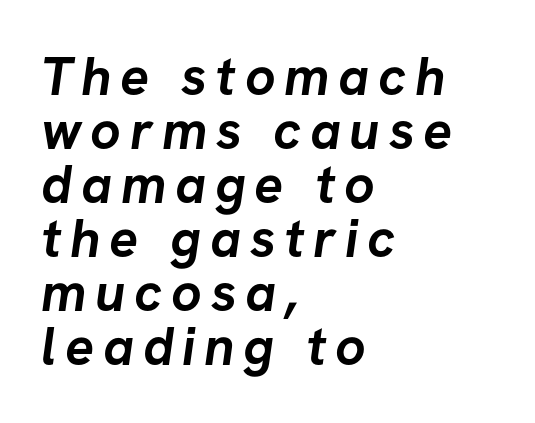
The image shows 54 px semibold sans-serif type; set left-aligned, tight line spacing (1.0x), not underlined; low stroke contrast and a medium x-height.
